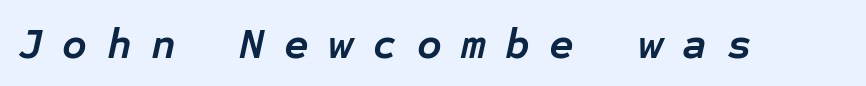
Emphasis-style slanted type is in use. Nobody drew a line under any word here. Loose tracking; the words dissolve into strings of separated letters. These words are printed bold, with thick strokes throughout.
